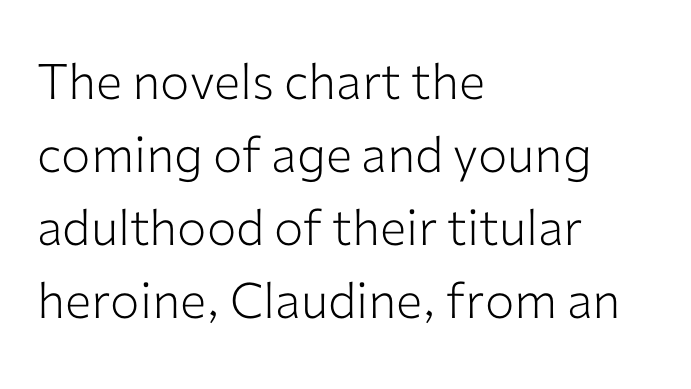
Q: Is the text bold? A: No.
Q: Is the text italic (slanted)? A: No, it is upright.
Q: Is the typeface a serif or a sans-serif typeface? A: Sans-serif.
Q: Is the text underlined? A: No.
Q: How is the paragraph aligned? A: Left-aligned.
Q: Is the spacing between letters normal or unusually wide? A: Normal.
Q: Is the spacing between lines tight, normal or loose? A: Normal.
Q: Width (condensed, normal, or wide)? A: Normal.
Q: Stroke contrast? A: Low.
Q: x-height? A: Medium.
Q: Monospaced? A: No.
